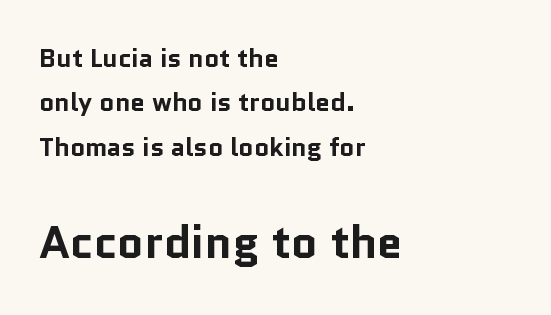
To sum up the face: it is a sans, with no serifs. In terms of posture, this sample is upright. The rendering uses natural spacing where letterforms have individual widths. Look at the stroke-to-counter ratio: heavy, a bold. The passage shown begins with its smaller block and ends with its larger one.
